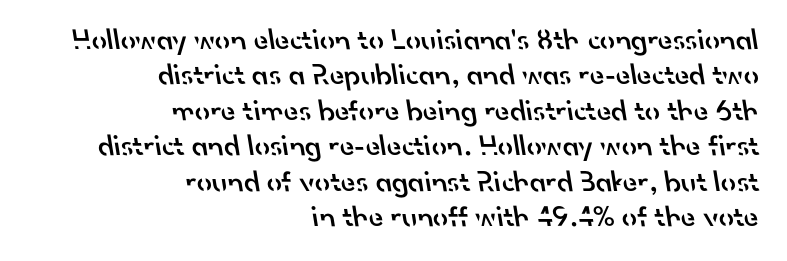
This sample has the flowing, uneven cadence of proportional lettering. Observe the absence of serifs on each vertical stroke in this sample. The specimen omits any rule beneath the text block's lines. Students, note that the glyphs here touch the page at normal intervals. All the whitespace from short lines collects on the left. How heavy is the stroke? Medium-heavy — a semibold, shy of bold.
